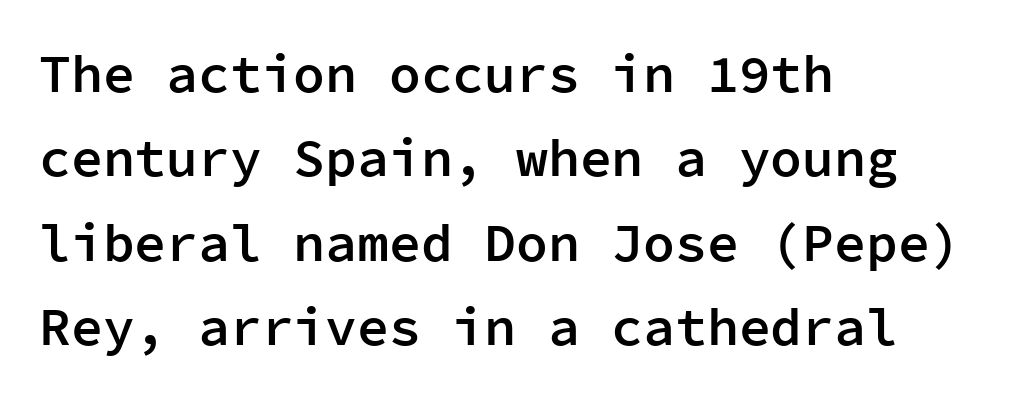
The image shows 53 px semibold sans-serif type, upright, monospaced; set left-aligned, normal line spacing (1.59x), normal letter spacing, not underlined; low stroke contrast and a medium x-height.
